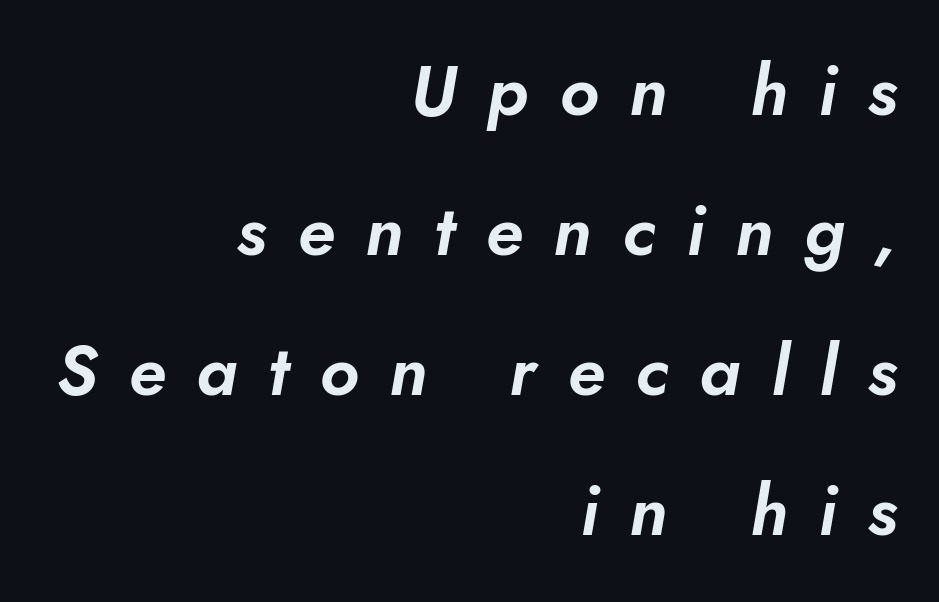
Q: Is the text italic (slanted)? A: Yes, it leans right by about 10 degrees.
Q: Is the text underlined? A: No.
Q: How is the paragraph aligned? A: Right-aligned.
Q: Is the spacing between letters normal or unusually wide? A: Unusually wide.
Q: Is the spacing between lines tight, normal or loose? A: Loose.
Q: Width (condensed, normal, or wide)? A: Normal.
Q: Stroke contrast? A: Low.
Q: x-height? A: Small.
Q: Monospaced? A: No.
